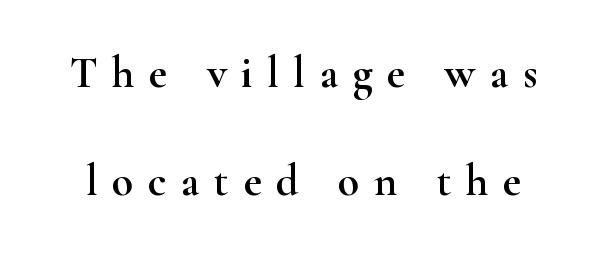
The image shows 44 px wide serif type, upright; set loose line spacing (2.46x), unusually wide letter spacing (+0.33 em), not underlined; high stroke contrast and a small x-height.
